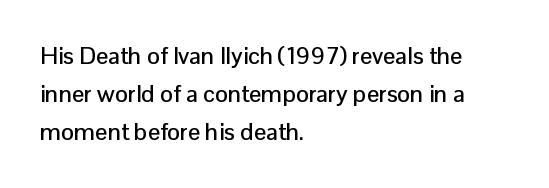
The image shows 24 px text type, upright; set left-aligned, normal line spacing (1.58x), normal letter spacing, not underlined.
